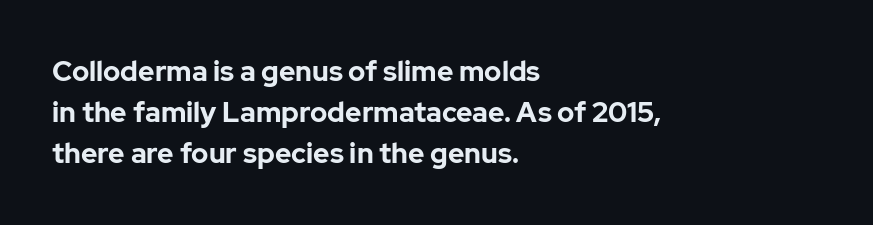
Serifs: no, the terminals of the letterforms are clean. Thick stems and heavy bowls — unmistakably bold. Italic? Not at all — the glyphs are vertical. Words appear dense and cohesive because spacing is normal. Underlining? Definitely not there.
